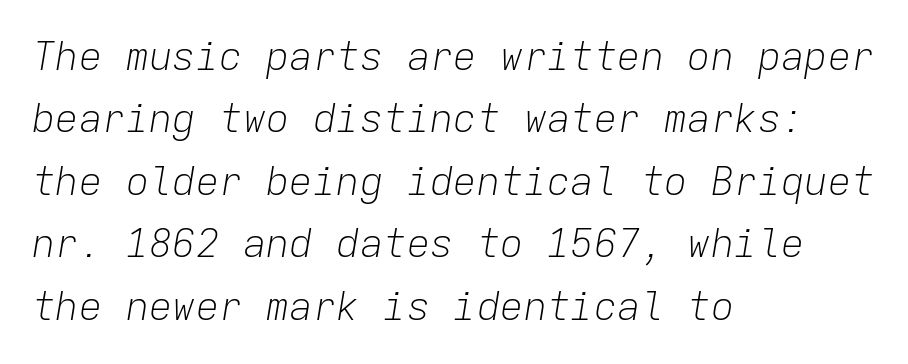
Q: Is the text bold? A: No.
Q: Is the text italic (slanted)? A: Yes, it leans right by about 9 degrees.
Q: Is the text underlined? A: No.
Q: How is the paragraph aligned? A: Left-aligned.
Q: Is the spacing between letters normal or unusually wide? A: Normal.
Q: Is the spacing between lines tight, normal or loose? A: Normal.
Q: Width (condensed, normal, or wide)? A: Normal.
Q: Stroke contrast? A: Low.
Q: x-height? A: Medium.
Q: Monospaced? A: Yes.
